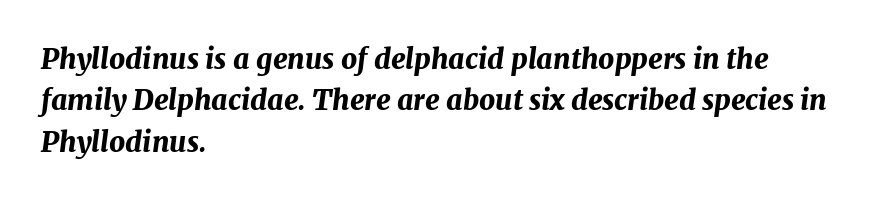
Q: Is the text bold? A: Yes.
Q: Is the text italic (slanted)? A: Yes, it leans right by about 7 degrees.
Q: Is the text underlined? A: No.
Q: How is the paragraph aligned? A: Left-aligned.
Q: Is the spacing between letters normal or unusually wide? A: Normal.
Q: Is the spacing between lines tight, normal or loose? A: Normal.
Q: Width (condensed, normal, or wide)? A: Normal.
Q: Stroke contrast? A: Medium.
Q: x-height? A: Medium.
Q: Monospaced? A: No.
